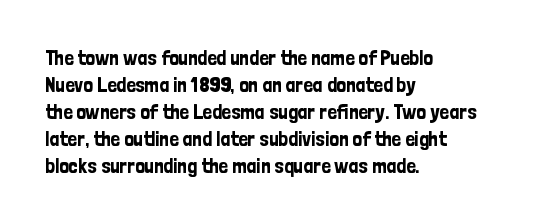
{"italic": "no", "underline": "no", "align": "left", "line_spacing": "normal", "line_spacing_ratio": 1.29, "letter_spacing": "normal", "letter_spacing_em": 0.0, "glyph_px": 21}
